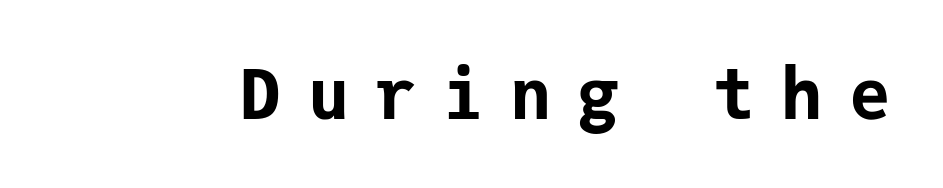
Q: Is the text bold? A: Yes.
Q: Is the text italic (slanted)? A: No, it is upright.
Q: Is the typeface a serif or a sans-serif typeface? A: Sans-serif.
Q: Is the text underlined? A: No.
Q: Is the spacing between letters normal or unusually wide? A: Unusually wide.
Q: Width (condensed, normal, or wide)? A: Normal.
Q: Stroke contrast? A: Low.
Q: x-height? A: Medium.
Q: Monospaced? A: Yes.
